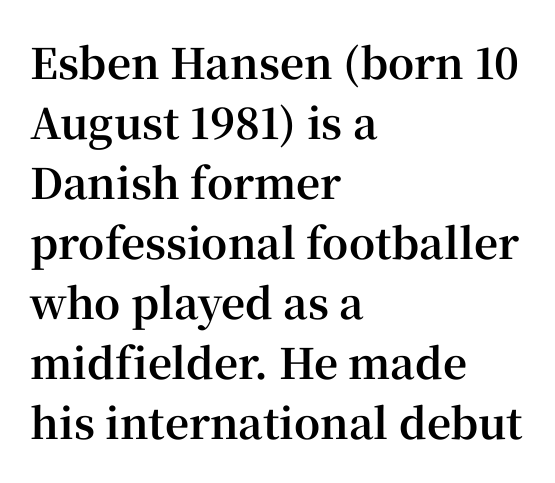
Q: Is the text bold? A: Yes.
Q: Is the text italic (slanted)? A: No, it is upright.
Q: Is the typeface a serif or a sans-serif typeface? A: Serif.
Q: Is the text underlined? A: No.
Q: How is the paragraph aligned? A: Left-aligned.
Q: Is the spacing between letters normal or unusually wide? A: Normal.
Q: Is the spacing between lines tight, normal or loose? A: Normal.
Q: Width (condensed, normal, or wide)? A: Normal.
Q: Stroke contrast? A: High.
Q: x-height? A: Medium.
Q: Monospaced? A: No.
